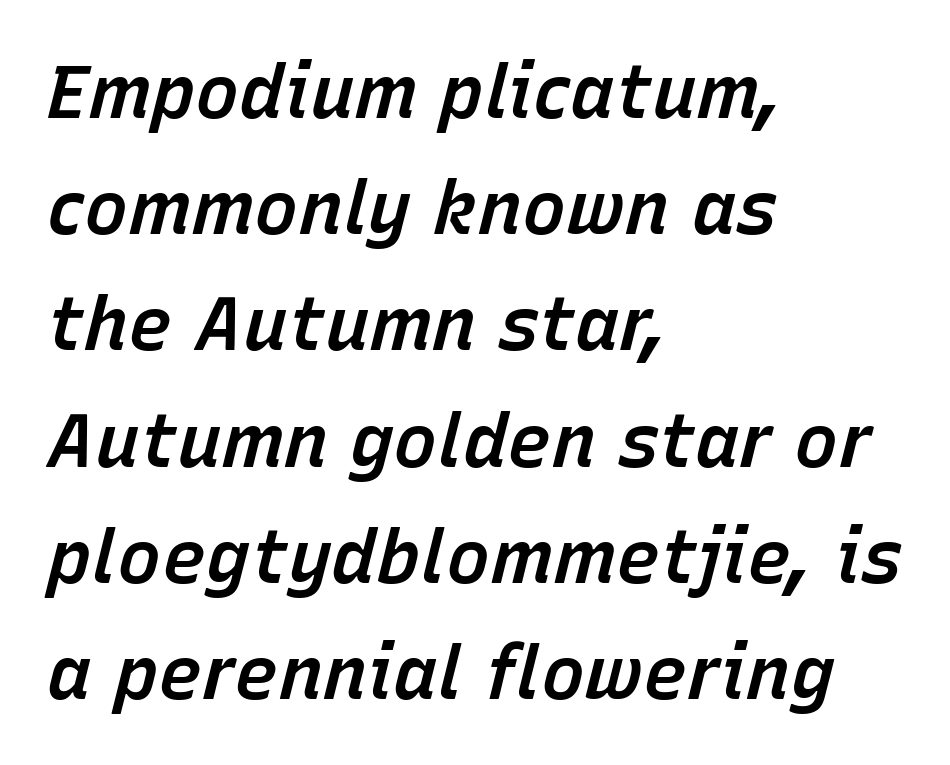
The image shows 74 px semibold type, italic (leaning right); set left-aligned, normal line spacing (1.57x), normal letter spacing, not underlined; low stroke contrast and a medium x-height.
